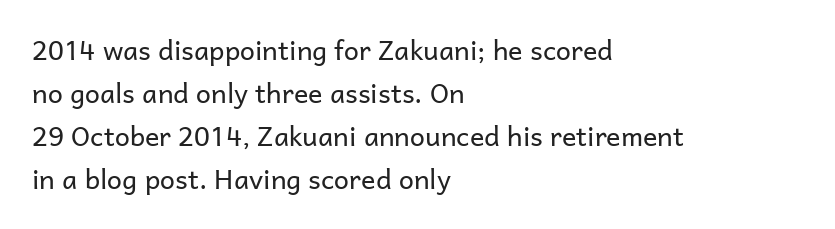
{"italic": "no", "bold": "no", "underline": "no", "align": "left", "line_spacing": "normal", "line_spacing_ratio": 1.59, "letter_spacing": "normal", "letter_spacing_em": 0.0, "glyph_px": 27}
